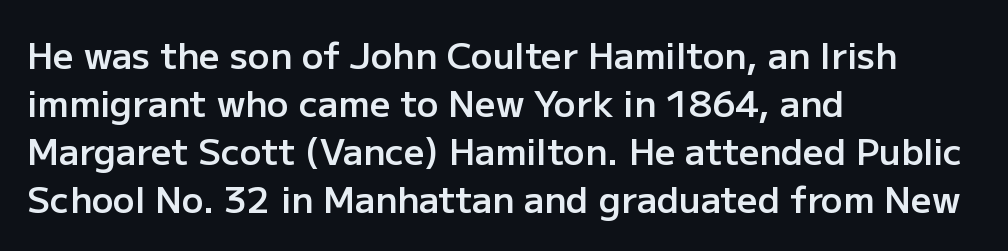
Q: Is the text bold? A: Semi-bold.
Q: Is the text italic (slanted)? A: No, it is upright.
Q: Is the typeface a serif or a sans-serif typeface? A: Sans-serif.
Q: Is the text underlined? A: No.
Q: How is the paragraph aligned? A: Left-aligned.
Q: Is the spacing between letters normal or unusually wide? A: Normal.
Q: Is the spacing between lines tight, normal or loose? A: Normal.
Q: Width (condensed, normal, or wide)? A: Normal.
Q: Stroke contrast? A: Low.
Q: x-height? A: Medium.
Q: Monospaced? A: No.
